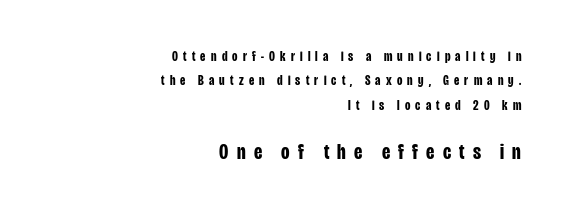
The image shows 22 px bold type, upright; set right-aligned, line spacing 1.75x, unusually wide letter spacing (+0.37 em), not underlined; the second (bottom) block is 1.57x larger.
